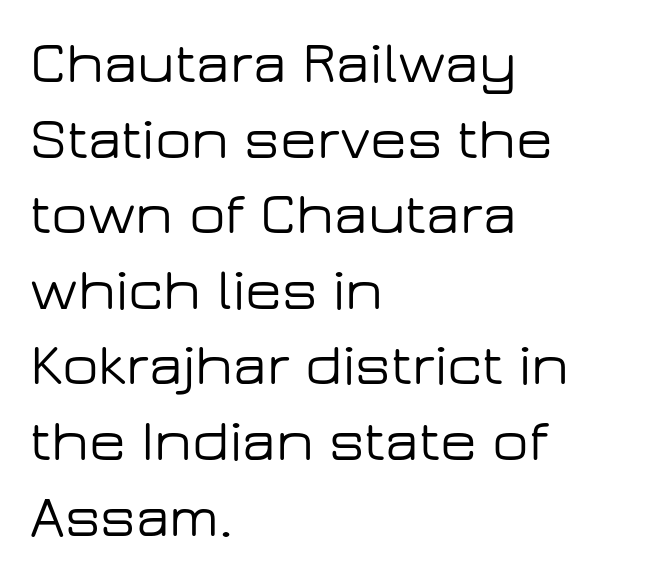
{"serif": "no", "italic": "no", "width": "wide", "stroke_contrast": "low", "x_height": "medium", "monospaced": "no", "underline": "no", "align": "left", "line_spacing": "normal", "line_spacing_ratio": 1.26, "letter_spacing": "normal", "letter_spacing_em": 0.0, "glyph_px": 60}
